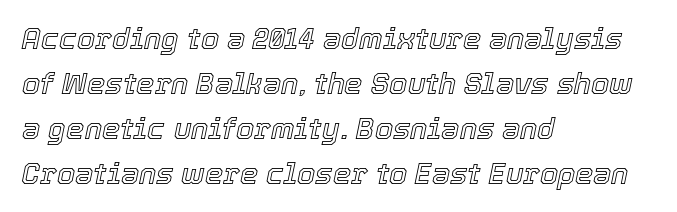
Q: Is the text italic (slanted)? A: Yes, it leans right by about 12 degrees.
Q: Is the text underlined? A: No.
Q: How is the paragraph aligned? A: Left-aligned.
Q: Is the spacing between letters normal or unusually wide? A: Normal.
Q: Is the spacing between lines tight, normal or loose? A: Normal.
Q: Width (condensed, normal, or wide)? A: Normal.
Q: x-height? A: Medium.
Q: Monospaced? A: No.
